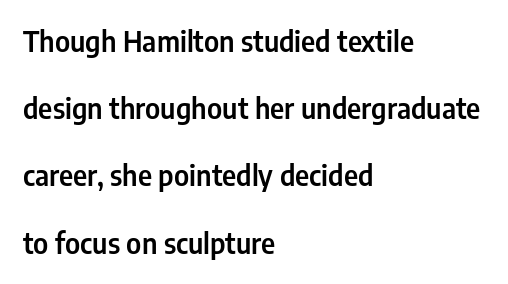
The image shows 28 px condensed sans-serif type, upright; set left-aligned, loose line spacing (2.4x), normal letter spacing, not underlined; low stroke contrast and a medium x-height.
